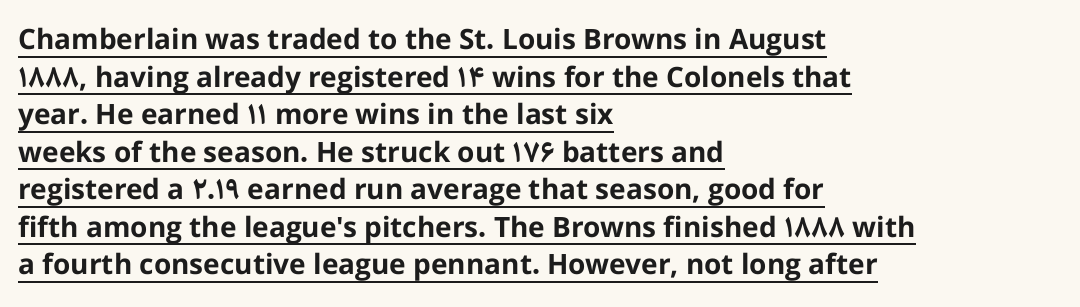
The image shows 28 px bold sans-serif type, upright; set left-aligned, normal line spacing (1.34x), normal letter spacing, underlined; low stroke contrast and a medium x-height.
